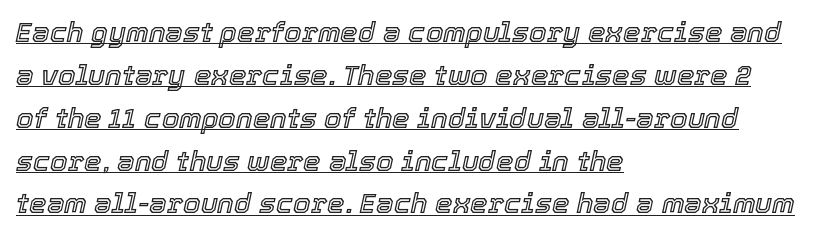
Q: Is the text italic (slanted)? A: Yes, it leans right by about 12 degrees.
Q: Is the text underlined? A: Yes.
Q: How is the paragraph aligned? A: Left-aligned.
Q: Is the spacing between letters normal or unusually wide? A: Normal.
Q: Is the spacing between lines tight, normal or loose? A: Normal.
Q: Width (condensed, normal, or wide)? A: Normal.
Q: x-height? A: Medium.
Q: Monospaced? A: No.
